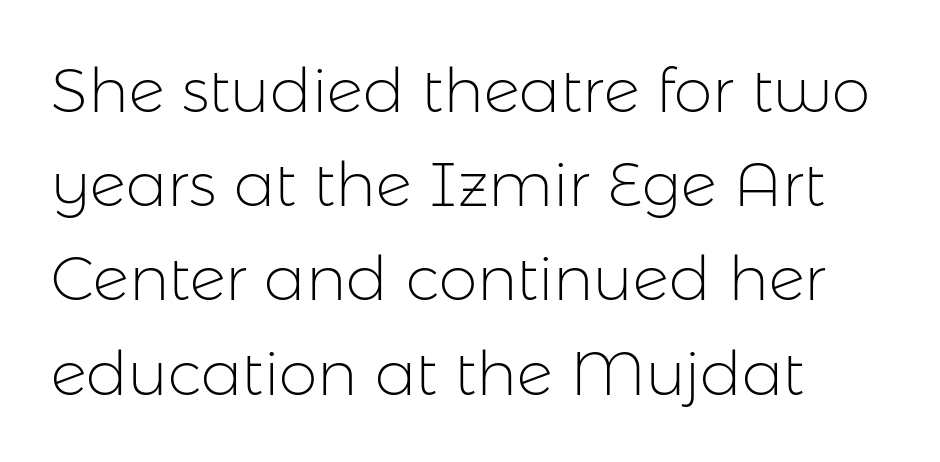
The image shows 62 px light sans-serif type, upright; set left-aligned, normal line spacing (1.52x), normal letter spacing, not underlined; low stroke contrast and a medium x-height.
